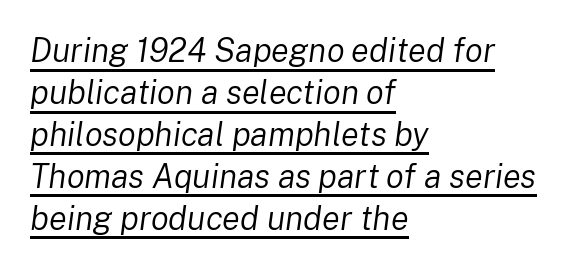
The image shows 33 px regular-weight type, italic (leaning right); set left-aligned, normal line spacing (1.27x), normal letter spacing, underlined; low stroke contrast and a medium x-height.
